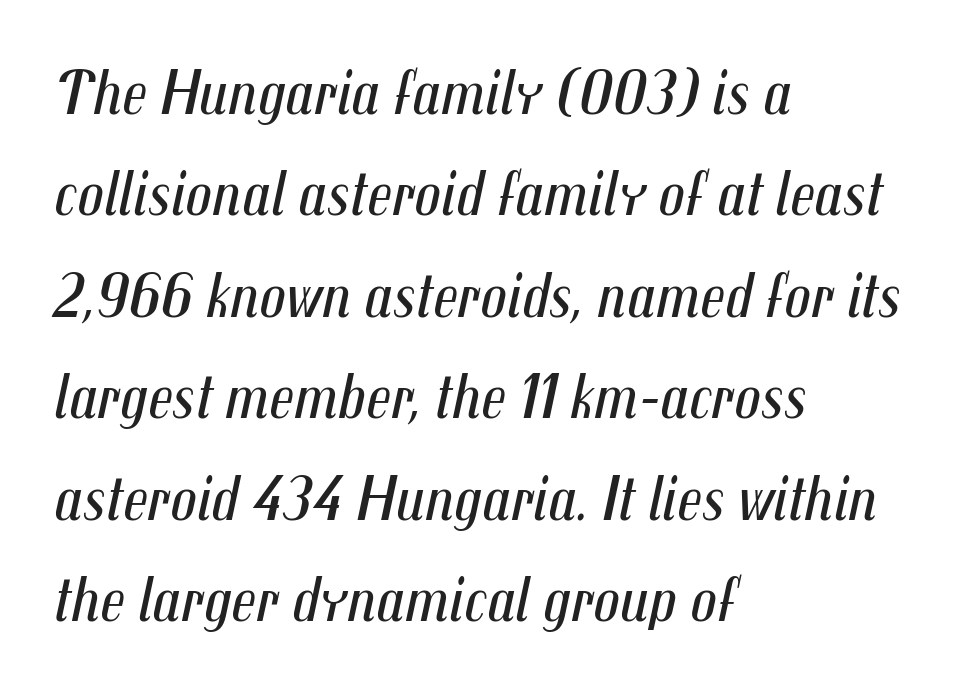
The designer left line spacing at the default. Underlining? Definitely not there. Short note: letters normally spaced. Do the characters align in a grid? No, the font is proportional.
